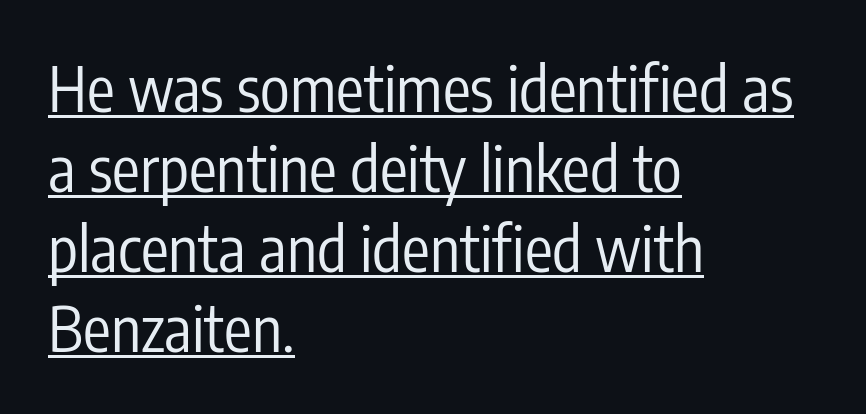
No extra ink here — the face is not bold. Every row of glyphs begins at an identical x-position on the left. A typesetter would call this proportional, since set widths differ per character. One glance says typical: line gaps are just what's usual.
